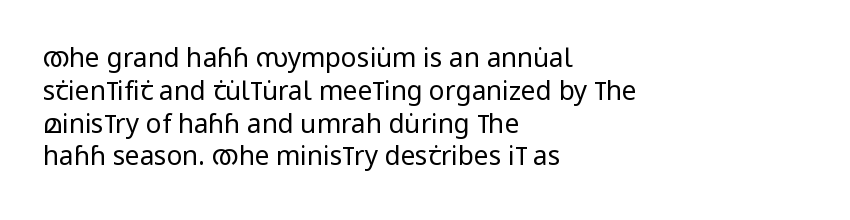
The image shows 26 px text type, upright; set left-aligned, normal line spacing (1.26x), normal letter spacing, not underlined.
